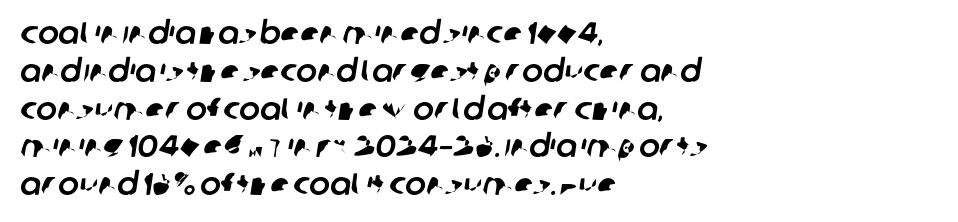
{"serif": "no", "width": "normal", "stroke_contrast": "low", "x_height": "large", "monospaced": "no", "underline": "no", "align": "left", "line_spacing_ratio": 1.22, "letter_spacing": "normal", "letter_spacing_em": 0.0, "glyph_px": 31}
